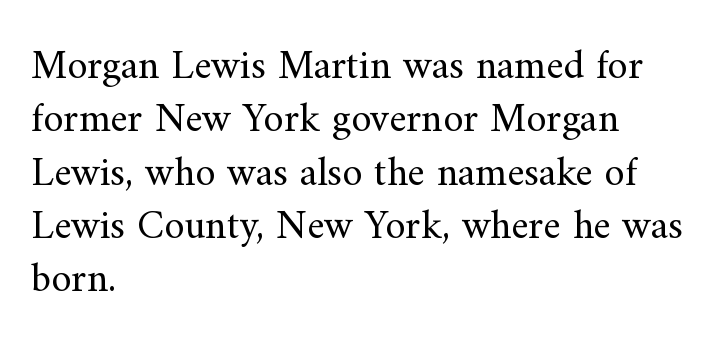
The image shows 41 px regular-weight serif type, upright; set left-aligned, normal line spacing (1.3x), normal letter spacing, not underlined; medium stroke contrast and a small x-height.
